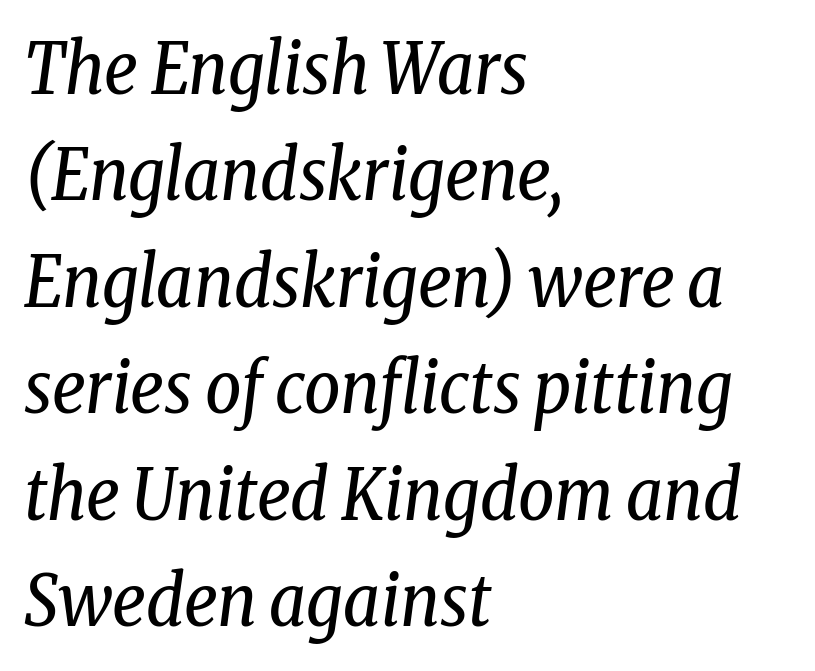
Each line starts at the same left margin while the right side varies. Honestly, the letter spacing is just normal — you wouldn't notice it. Horizontal bands of white between lines are of average thickness. Clear beneath every line of the passage.
